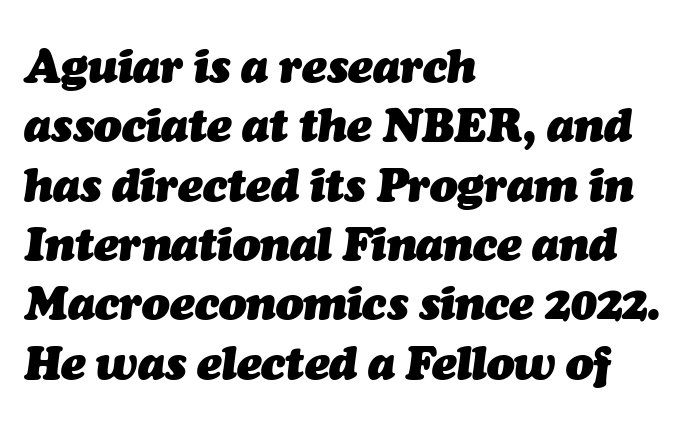
{"italic": "yes", "lean": "right", "slant_degrees": 7, "bold": "yes", "weight": "heavy", "width": "normal", "stroke_contrast": "medium", "x_height": "medium", "monospaced": "no", "underline": "no", "align": "left", "line_spacing": "normal", "line_spacing_ratio": 1.29, "letter_spacing": "normal", "letter_spacing_em": 0.0, "glyph_px": 46}
